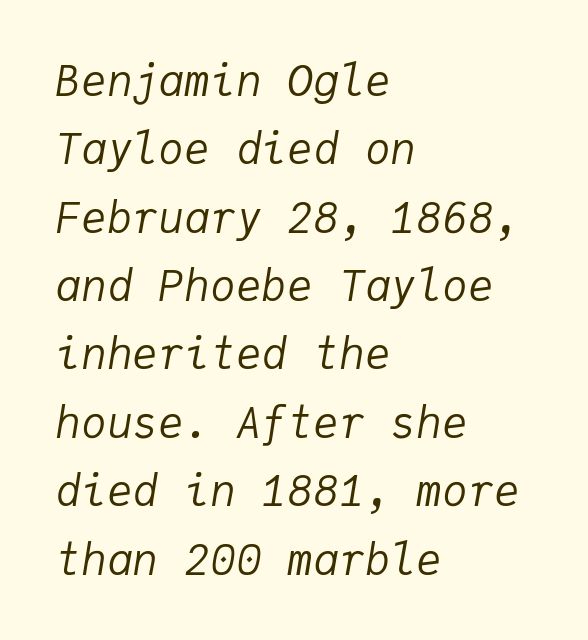
Q: Is the text bold? A: No.
Q: Is the text italic (slanted)? A: Yes, it leans right by about 9 degrees.
Q: Is the text underlined? A: No.
Q: How is the paragraph aligned? A: Left-aligned.
Q: Is the spacing between letters normal or unusually wide? A: Normal.
Q: Is the spacing between lines tight, normal or loose? A: Normal.
Q: Width (condensed, normal, or wide)? A: Normal.
Q: Stroke contrast? A: Low.
Q: x-height? A: Medium.
Q: Monospaced? A: Yes.
